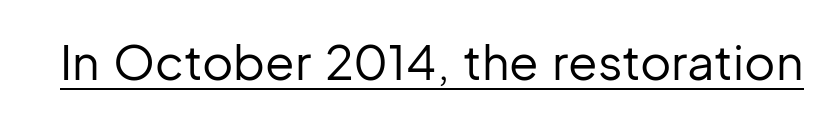
{"serif": "no", "italic": "no", "bold": "no", "weight": "regular", "width": "normal", "stroke_contrast": "low", "x_height": "medium", "monospaced": "no", "underline": "yes", "letter_spacing": "normal", "letter_spacing_em": 0.0, "glyph_px": 48}
